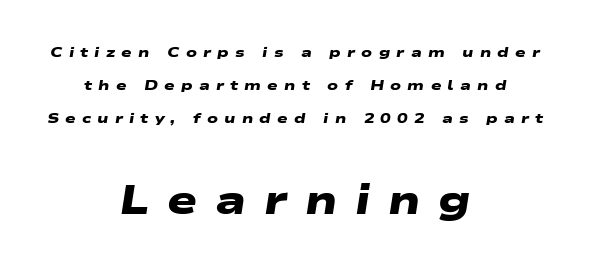
{"serif": "no", "bold": "yes", "weight": "heavy", "width": "wide", "stroke_contrast": "low", "x_height": "medium", "monospaced": "no", "underline": "no", "align": "center", "line_spacing": "loose", "line_spacing_ratio": 2.36, "letter_spacing": "wide", "letter_spacing_em": 0.44, "larger_block": "second", "size_ratio": 2.86, "glyph_px": 40}
